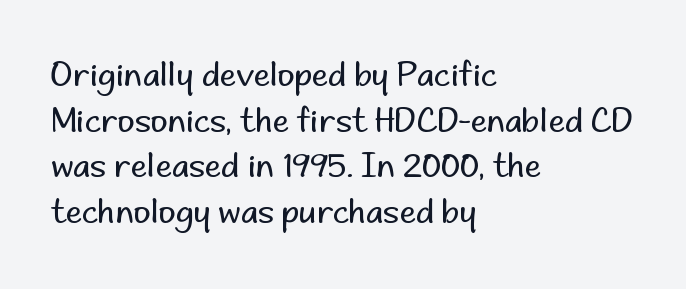
Q: Is the text bold? A: No.
Q: Is the text italic (slanted)? A: No, it is upright.
Q: Is the typeface a serif or a sans-serif typeface? A: Sans-serif.
Q: Is the text underlined? A: No.
Q: How is the paragraph aligned? A: Left-aligned.
Q: Is the spacing between letters normal or unusually wide? A: Normal.
Q: Is the spacing between lines tight, normal or loose? A: Normal.
Q: Width (condensed, normal, or wide)? A: Normal.
Q: Stroke contrast? A: Low.
Q: x-height? A: Small.
Q: Monospaced? A: No.
